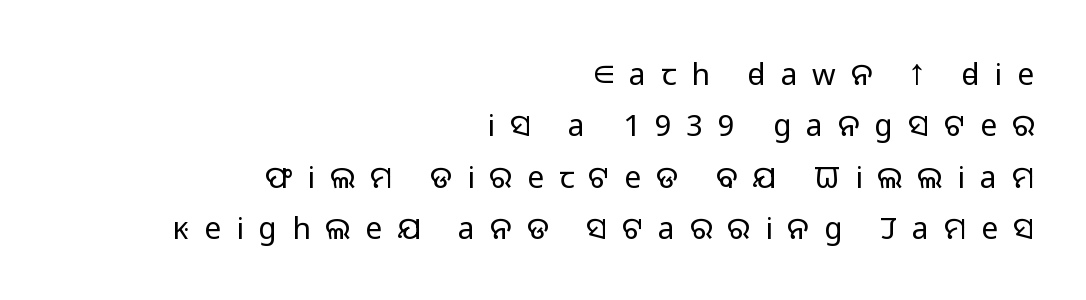
Q: Is the text bold? A: No.
Q: Is the text italic (slanted)? A: No, it is upright.
Q: Is the typeface a serif or a sans-serif typeface? A: Sans-serif.
Q: Is the text underlined? A: No.
Q: How is the paragraph aligned? A: Right-aligned.
Q: Is the spacing between letters normal or unusually wide? A: Unusually wide.
Q: Width (condensed, normal, or wide)? A: Normal.
Q: Stroke contrast? A: Low.
Q: x-height? A: Medium.
Q: Monospaced? A: No.
